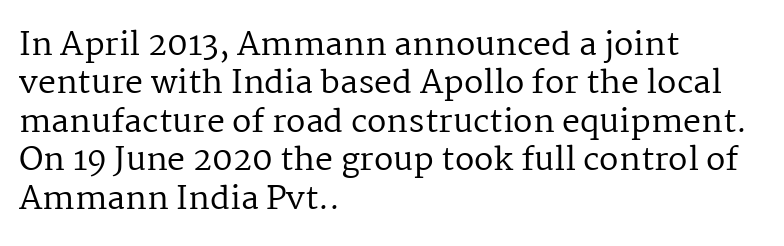
Does the copy run flush right? No — it runs flush left. Characters follow at the spacing the type designer built in. Vertical strokes here are truly vertical. Proportional: the letters do not fall into vertical columns.
